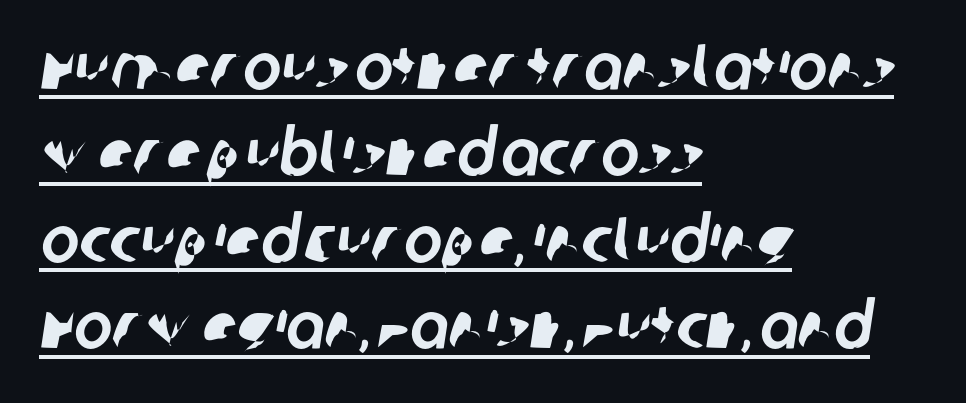
No extra tracking has been applied to these lines. Looks like regular typesetting: each glyph gets only the width it needs. Layout note: lines flush left. Examine the stroke ends and you'll find no serifs. Quick note: interline space is typical.
